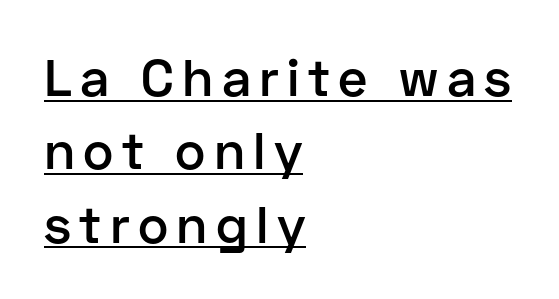
{"serif": "no", "italic": "no", "bold": "semi", "weight": "semibold", "width": "normal", "stroke_contrast": "low", "x_height": "medium", "monospaced": "no", "underline": "yes", "align": "left", "line_spacing": "normal", "line_spacing_ratio": 1.41, "glyph_px": 52}
